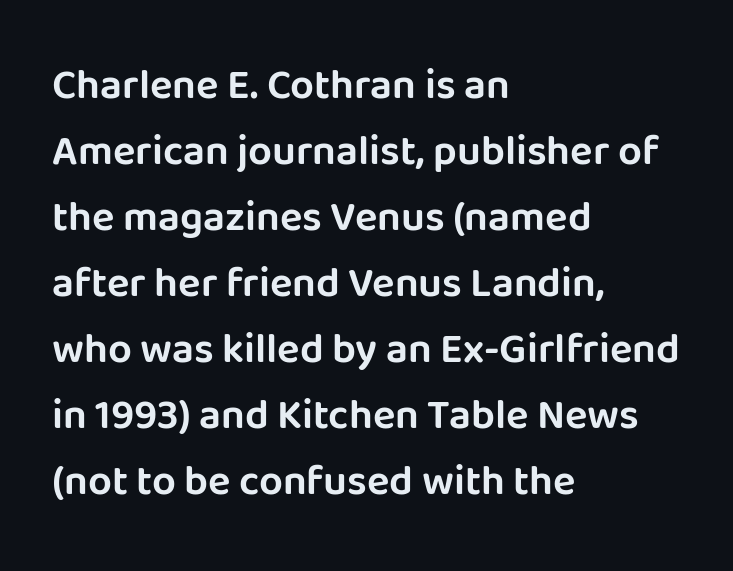
Q: Is the text italic (slanted)? A: No, it is upright.
Q: Is the typeface a serif or a sans-serif typeface? A: Sans-serif.
Q: Is the text underlined? A: No.
Q: How is the paragraph aligned? A: Left-aligned.
Q: Is the spacing between letters normal or unusually wide? A: Normal.
Q: Is the spacing between lines tight, normal or loose? A: Normal.
Q: Width (condensed, normal, or wide)? A: Normal.
Q: Stroke contrast? A: Low.
Q: x-height? A: Large.
Q: Monospaced? A: No.
